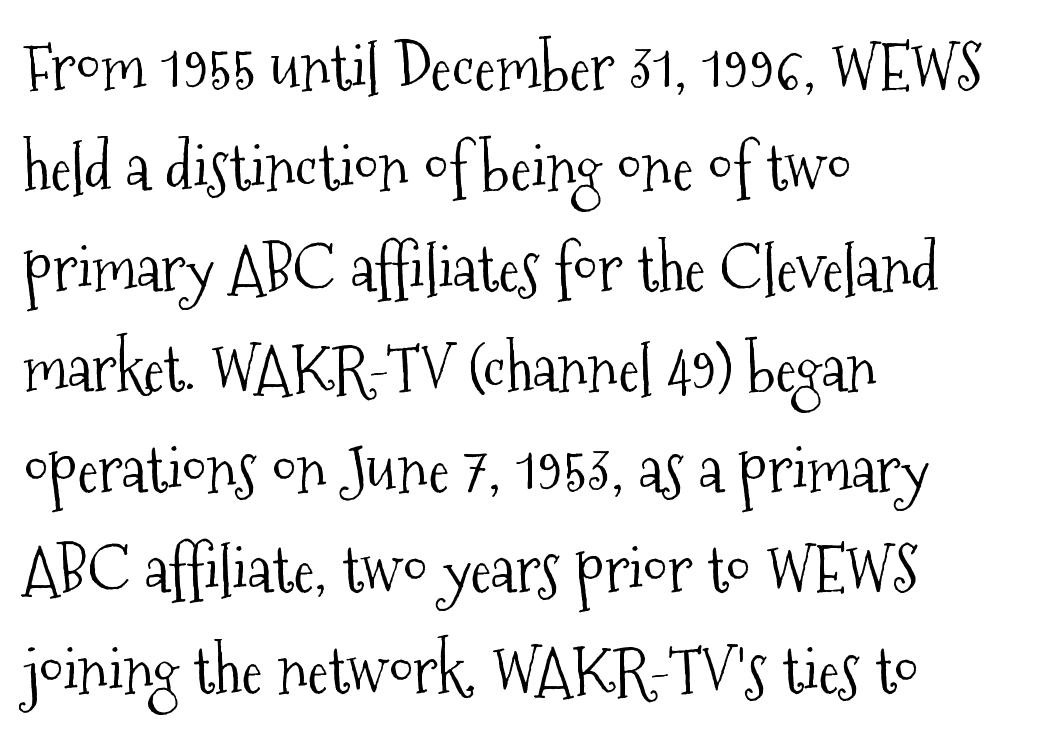
Q: Is the text bold? A: No.
Q: Is the text italic (slanted)? A: No, it is upright.
Q: Is the typeface a serif or a sans-serif typeface? A: Serif.
Q: Is the text underlined? A: No.
Q: How is the paragraph aligned? A: Left-aligned.
Q: Is the spacing between letters normal or unusually wide? A: Normal.
Q: Is the spacing between lines tight, normal or loose? A: Normal.
Q: Width (condensed, normal, or wide)? A: Condensed.
Q: Stroke contrast? A: Medium.
Q: x-height? A: Medium.
Q: Monospaced? A: No.
